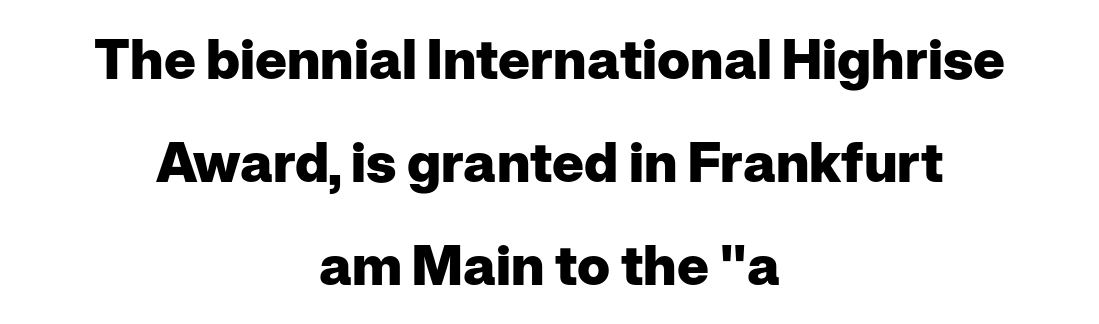
Q: Is the text bold? A: Yes.
Q: Is the text italic (slanted)? A: No, it is upright.
Q: Is the typeface a serif or a sans-serif typeface? A: Sans-serif.
Q: Is the text underlined? A: No.
Q: How is the paragraph aligned? A: Centered.
Q: Is the spacing between letters normal or unusually wide? A: Normal.
Q: Width (condensed, normal, or wide)? A: Normal.
Q: Stroke contrast? A: Low.
Q: x-height? A: Medium.
Q: Monospaced? A: No.
